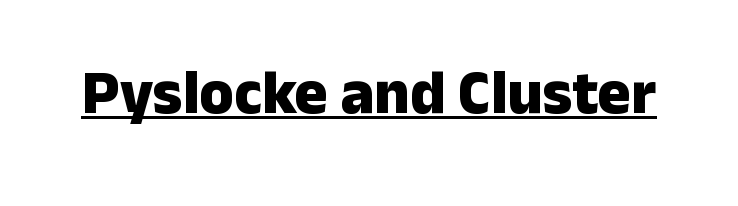
{"serif": "no", "italic": "no", "bold": "yes", "weight": "heavy", "width": "normal", "stroke_contrast": "low", "x_height": "medium", "monospaced": "no", "underline": "yes", "letter_spacing": "normal", "letter_spacing_em": 0.0, "glyph_px": 62}
